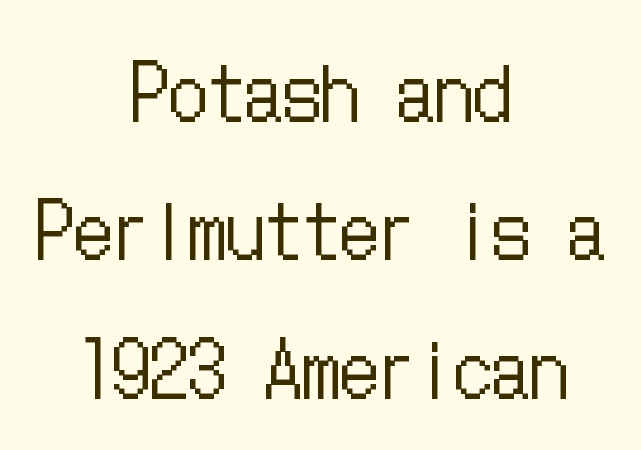
{"italic": "no", "bold": "no", "weight": "regular", "width": "condensed", "stroke_contrast": "low", "x_height": "medium", "underline": "no", "align": "center", "line_spacing_ratio": 1.82, "letter_spacing": "normal", "letter_spacing_em": 0.0, "glyph_px": 76}
